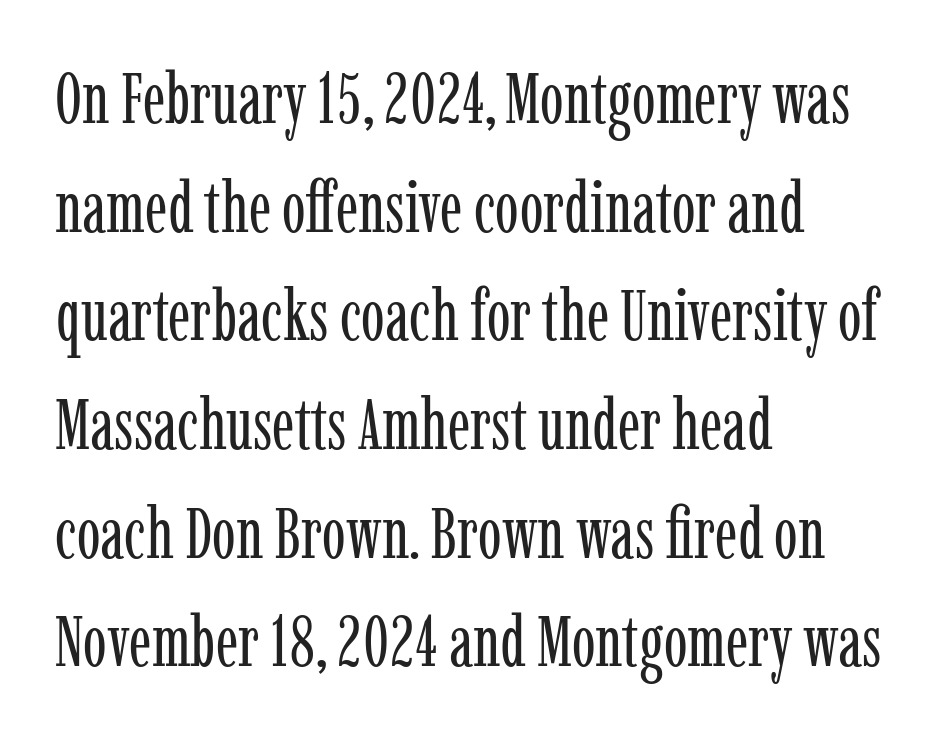
Clear beneath every line of the passage. The ragged edge is on the right, which tells us the setting is flush left. The block of text has a typical density, with ordinary space between rows. On a weight scale, this lands at 450 or below.
